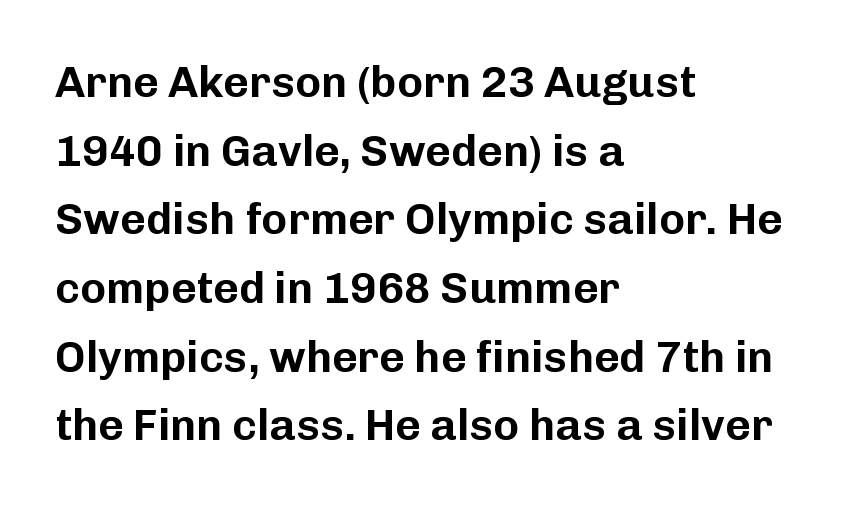
The image shows 44 px sans-serif type, upright; set left-aligned, normal line spacing (1.56x), normal letter spacing, not underlined; low stroke contrast and a medium x-height.
